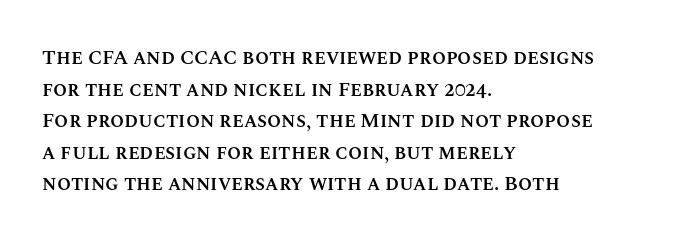
The block of text has a typical density, with ordinary space between rows. Nobody drew a line under any word here. Stroke thickness is moderately raised; the sample reads as semibold. The typography opts for an upright posture over an oblique one. Words appear dense and cohesive because spacing is normal. Where is the straight margin? On the left.
